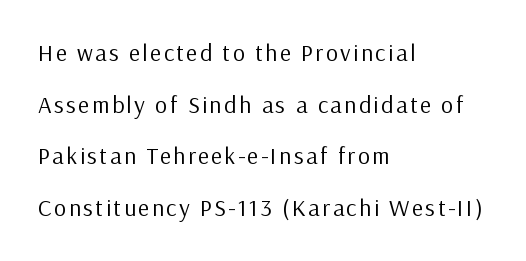
Q: Is the text bold? A: No.
Q: Is the text italic (slanted)? A: No, it is upright.
Q: Is the text underlined? A: No.
Q: How is the paragraph aligned? A: Left-aligned.
Q: Is the spacing between lines tight, normal or loose? A: Loose.
